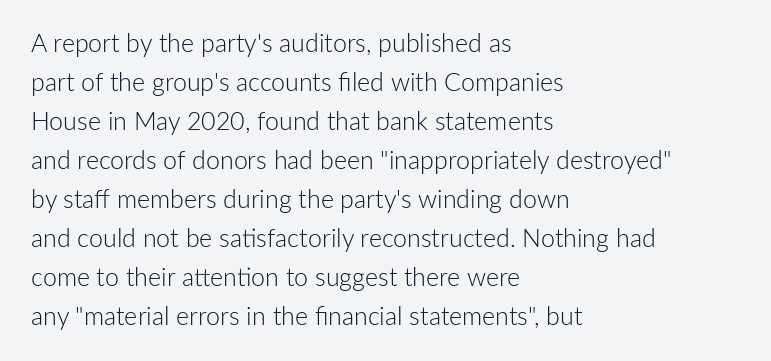
Q: Is the text bold? A: No.
Q: Is the text italic (slanted)? A: No, it is upright.
Q: Is the text underlined? A: No.
Q: How is the paragraph aligned? A: Left-aligned.
Q: Is the spacing between letters normal or unusually wide? A: Normal.
Q: Is the spacing between lines tight, normal or loose? A: Normal.
